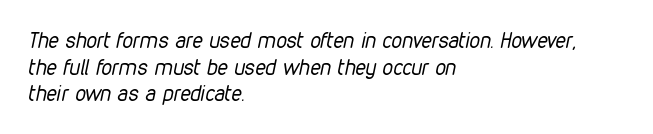
The passage is arranged the way most books set body copy — flush left. The glyphs are unaccompanied by any horizontal stroke below them. You can tell it's italic because the verticals aren't actually vertical. Honestly, the letter spacing is just normal — you wouldn't notice it.
